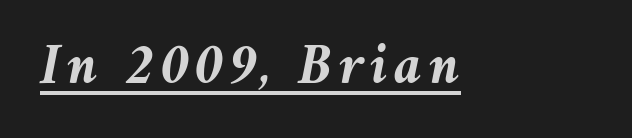
The image shows 59 px semibold type, italic (leaning right); set underlined; medium stroke contrast and a medium x-height.
